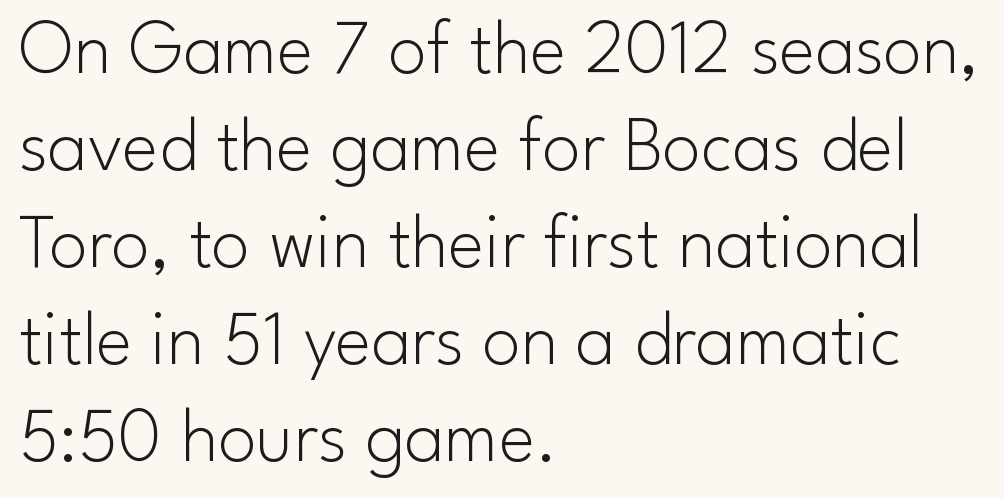
The text was rendered using a sans face with plain stroke endings. Ordinary non-slanted type is in use. Horizontally, the lines are justified to the leading edge only. Stems and bowls with no extra thickness — not bold. Does the leading feel generous? No, just average. Between one letter and the next there's only the usual sliver of space.
